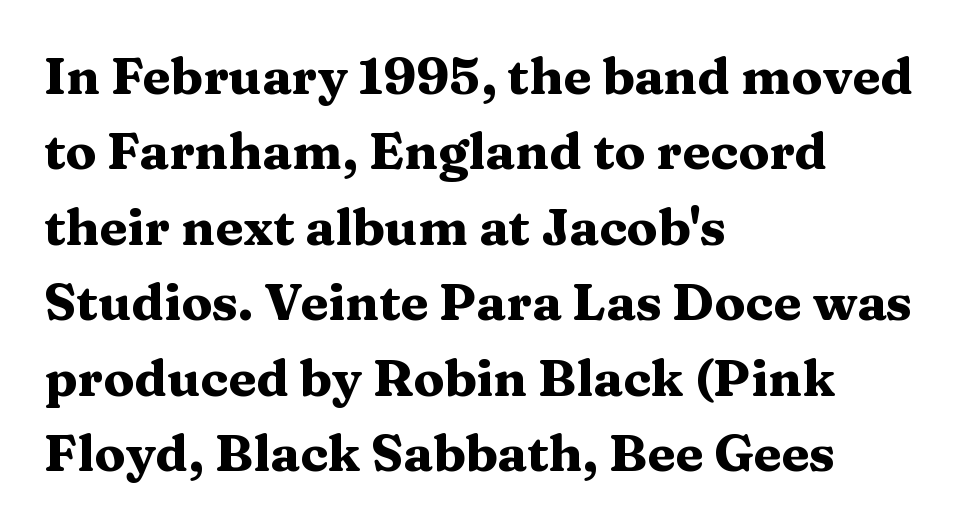
Q: Is the text bold? A: Yes.
Q: Is the text italic (slanted)? A: No, it is upright.
Q: Is the typeface a serif or a sans-serif typeface? A: Serif.
Q: Is the text underlined? A: No.
Q: How is the paragraph aligned? A: Left-aligned.
Q: Is the spacing between letters normal or unusually wide? A: Normal.
Q: Is the spacing between lines tight, normal or loose? A: Normal.
Q: Width (condensed, normal, or wide)? A: Wide.
Q: Stroke contrast? A: Medium.
Q: x-height? A: Medium.
Q: Monospaced? A: No.
